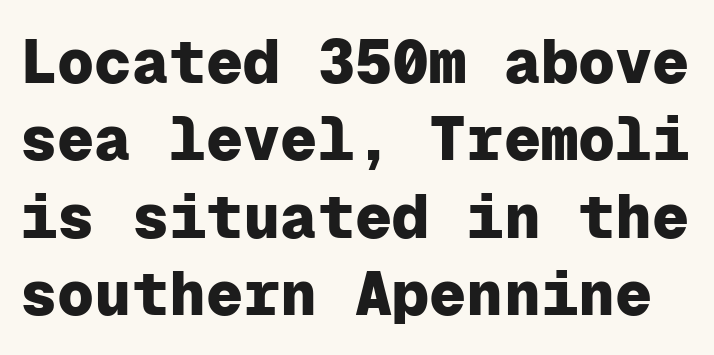
{"serif": "no", "italic": "no", "bold": "yes", "weight": "heavy", "width": "normal", "stroke_contrast": "low", "x_height": "medium", "monospaced": "yes", "underline": "no", "line_spacing": "normal", "line_spacing_ratio": 1.25, "letter_spacing": "normal", "letter_spacing_em": 0.0, "glyph_px": 62}
